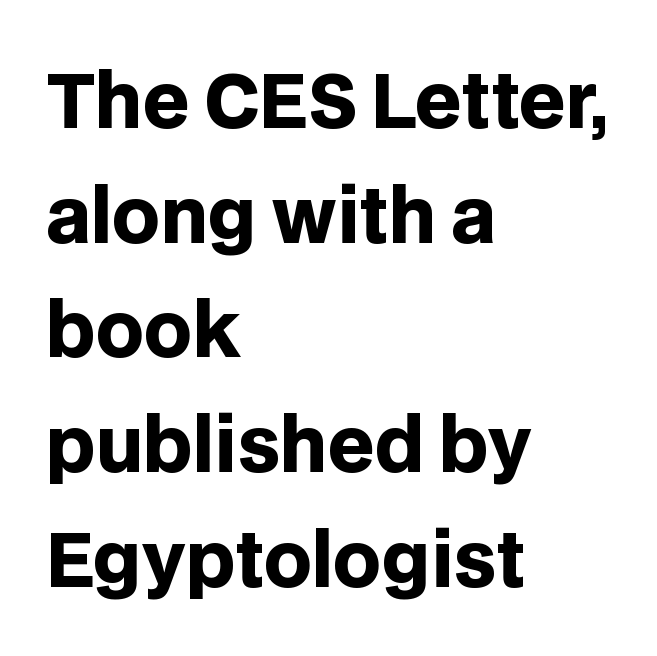
Look at the stroke-to-counter ratio: heavy, a bold. In terms of leading, this rendering sits right in the middle. This is roman type, the default non-slanted kind. A typesetter would call this proportional, since set widths differ per character. Plain, unruled lines of type.
